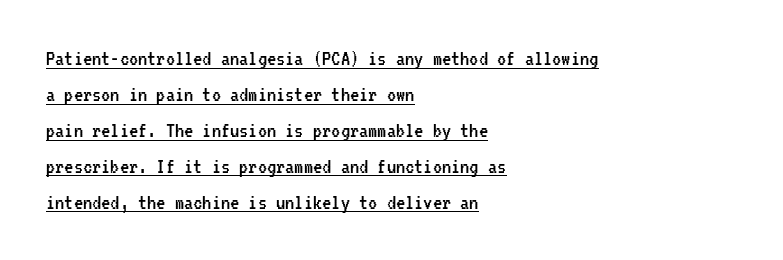
Q: Is the text bold? A: No.
Q: Is the text italic (slanted)? A: No, it is upright.
Q: Is the text underlined? A: Yes.
Q: How is the paragraph aligned? A: Left-aligned.
Q: Is the spacing between letters normal or unusually wide? A: Normal.
Q: Is the spacing between lines tight, normal or loose? A: Normal.
